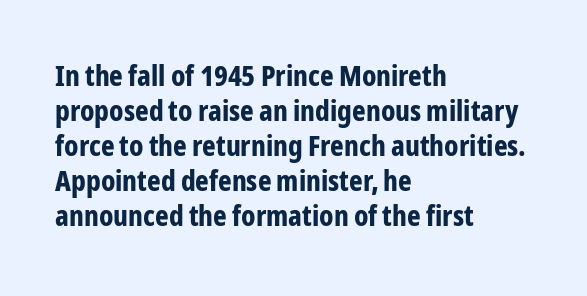
Q: Is the text bold? A: Yes.
Q: Is the text italic (slanted)? A: No, it is upright.
Q: Is the typeface a serif or a sans-serif typeface? A: Sans-serif.
Q: Is the text underlined? A: No.
Q: How is the paragraph aligned? A: Left-aligned.
Q: Is the spacing between letters normal or unusually wide? A: Normal.
Q: Width (condensed, normal, or wide)? A: Condensed.
Q: Stroke contrast? A: Low.
Q: x-height? A: Medium.
Q: Monospaced? A: No.
